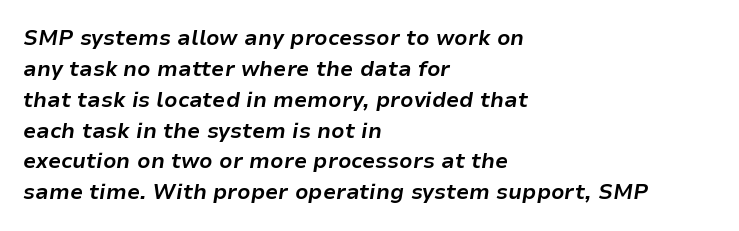
{"italic": "yes", "lean": "right", "slant_degrees": 9, "bold": "yes", "underline": "no", "align": "left", "line_spacing": "normal", "line_spacing_ratio": 1.47, "letter_spacing": "normal", "letter_spacing_em": 0.0, "glyph_px": 21}
